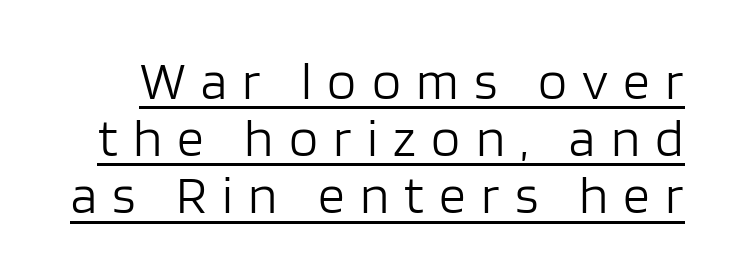
The image shows 53 px light sans-serif type, upright; set tight line spacing (1.08x), unusually wide letter spacing (+0.29 em), underlined; low stroke contrast and a large x-height.
